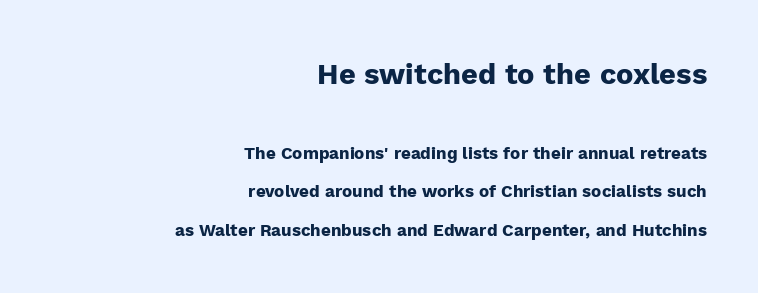
The image shows 29 px heavy sans-serif type, upright; set right-aligned, loose line spacing (2.26x), normal letter spacing, not underlined; the first (top) block is 1.71x larger; low stroke contrast and a medium x-height.
